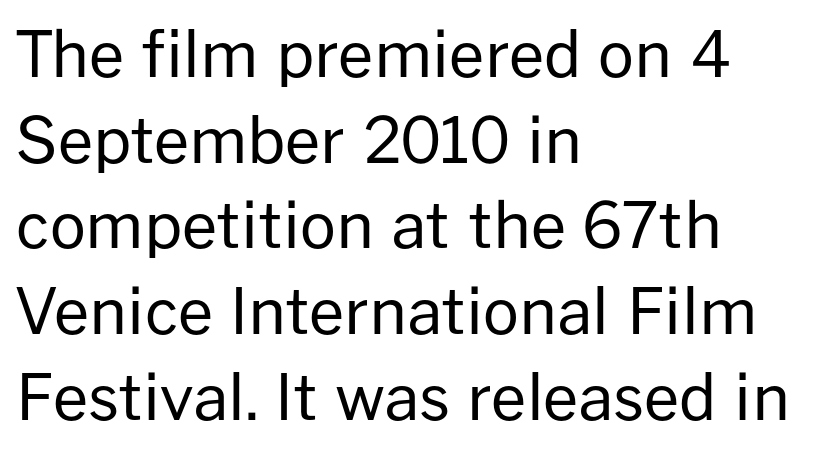
{"serif": "no", "italic": "no", "bold": "no", "weight": "regular", "width": "normal", "stroke_contrast": "low", "x_height": "medium", "monospaced": "no", "underline": "no", "align": "left", "line_spacing": "normal", "line_spacing_ratio": 1.36, "letter_spacing": "normal", "letter_spacing_em": 0.0, "glyph_px": 63}
